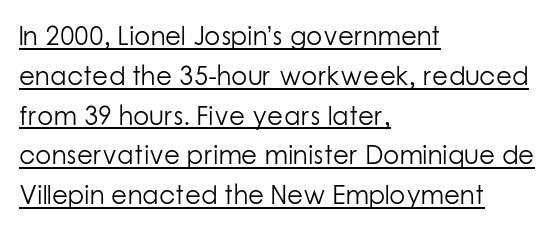
The image shows 26 px text type, upright; set left-aligned, normal line spacing (1.53x), normal letter spacing, underlined.
